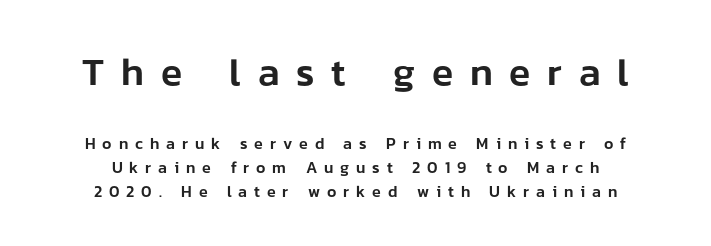
The glyphs are unaccompanied by any horizontal stroke below them. These lines are centered, leaving both edges ragged. Leading: standard. Two sizes are in play, and the larger belongs to the first block.
